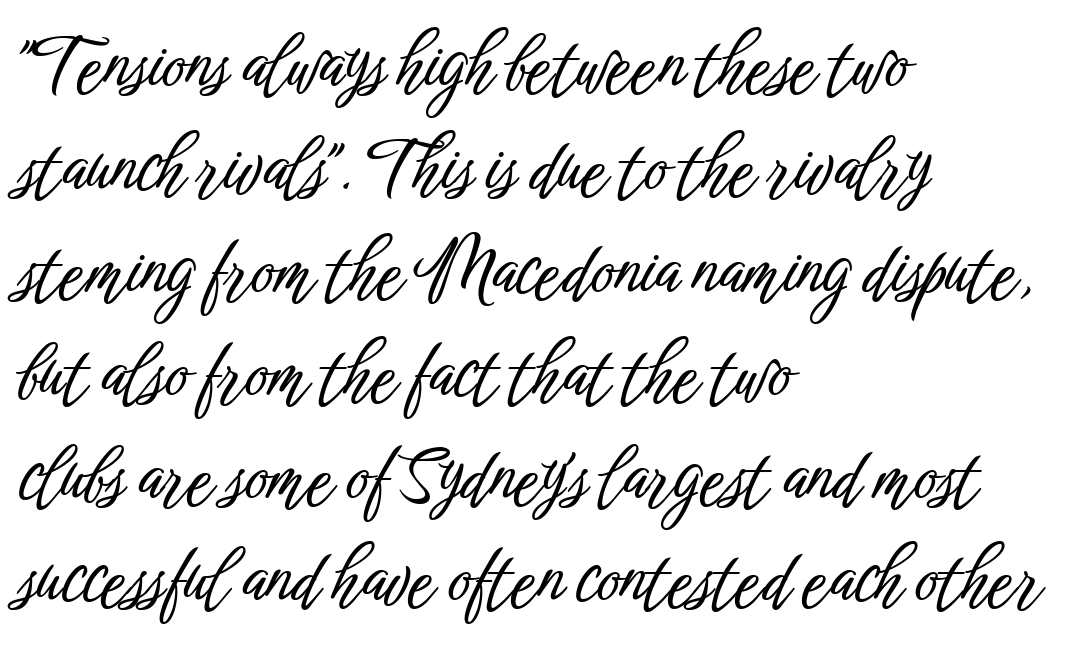
{"serif": "no", "width": "condensed", "stroke_contrast": "low", "x_height": "medium", "monospaced": "no", "underline": "no", "align": "left", "line_spacing": "normal", "line_spacing_ratio": 1.47, "letter_spacing": "normal", "letter_spacing_em": 0.0, "glyph_px": 70}
